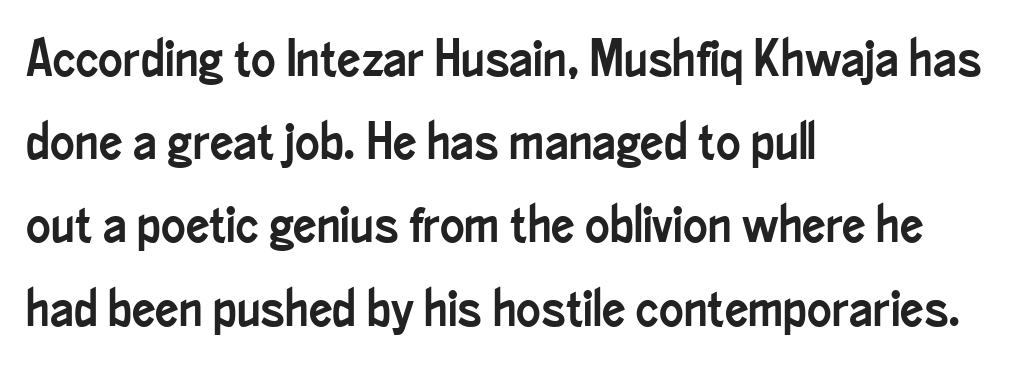
The image shows 52 px condensed sans-serif type, upright; set left-aligned, normal line spacing (1.6x), normal letter spacing, not underlined; low stroke contrast and a small x-height.
